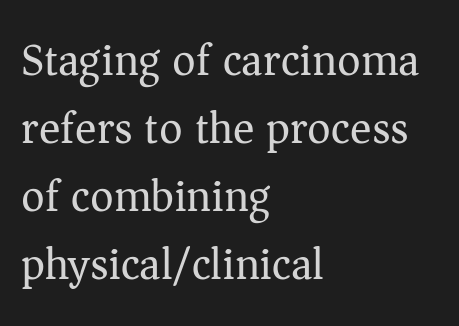
Q: Is the text bold? A: No.
Q: Is the text italic (slanted)? A: No, it is upright.
Q: Is the typeface a serif or a sans-serif typeface? A: Serif.
Q: Is the text underlined? A: No.
Q: How is the paragraph aligned? A: Left-aligned.
Q: Is the spacing between letters normal or unusually wide? A: Normal.
Q: Is the spacing between lines tight, normal or loose? A: Normal.
Q: Width (condensed, normal, or wide)? A: Normal.
Q: Stroke contrast? A: Medium.
Q: x-height? A: Medium.
Q: Monospaced? A: No.
